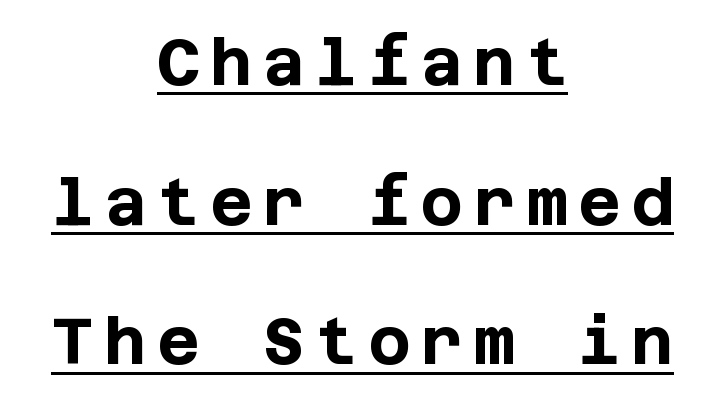
{"serif": "no", "italic": "no", "bold": "yes", "weight": "bold", "width": "normal", "stroke_contrast": "low", "x_height": "large", "underline": "yes", "align": "center", "line_spacing": "loose", "line_spacing_ratio": 2.15, "glyph_px": 65}
